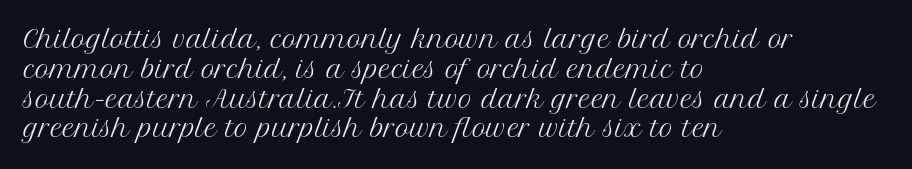
Tracking value appears to be zero — textbook default spacing. The rag falls on the right side of this text block. The face looks like a standard text weight, possibly lighter. The string is rendered with underlining switched off.
